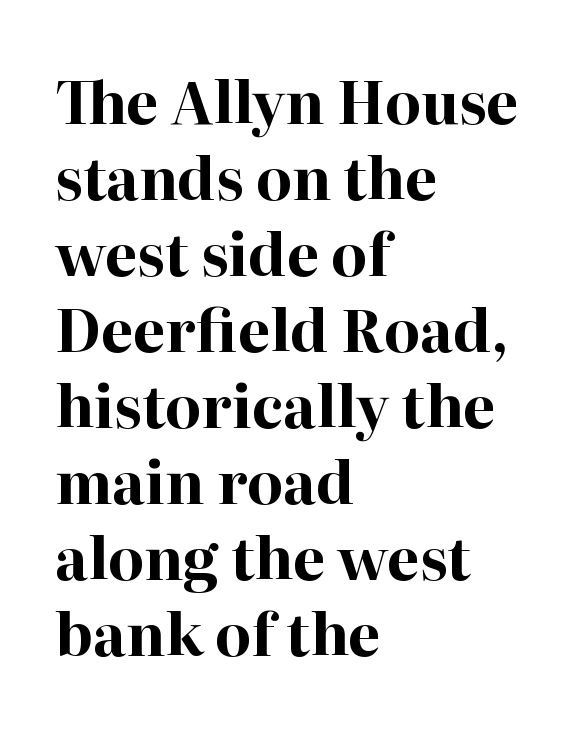
Q: Is the text bold? A: Yes.
Q: Is the text italic (slanted)? A: No, it is upright.
Q: Is the typeface a serif or a sans-serif typeface? A: Serif.
Q: Is the text underlined? A: No.
Q: How is the paragraph aligned? A: Left-aligned.
Q: Is the spacing between letters normal or unusually wide? A: Normal.
Q: Is the spacing between lines tight, normal or loose? A: Normal.
Q: Width (condensed, normal, or wide)? A: Normal.
Q: Stroke contrast? A: High.
Q: x-height? A: Medium.
Q: Monospaced? A: No.
